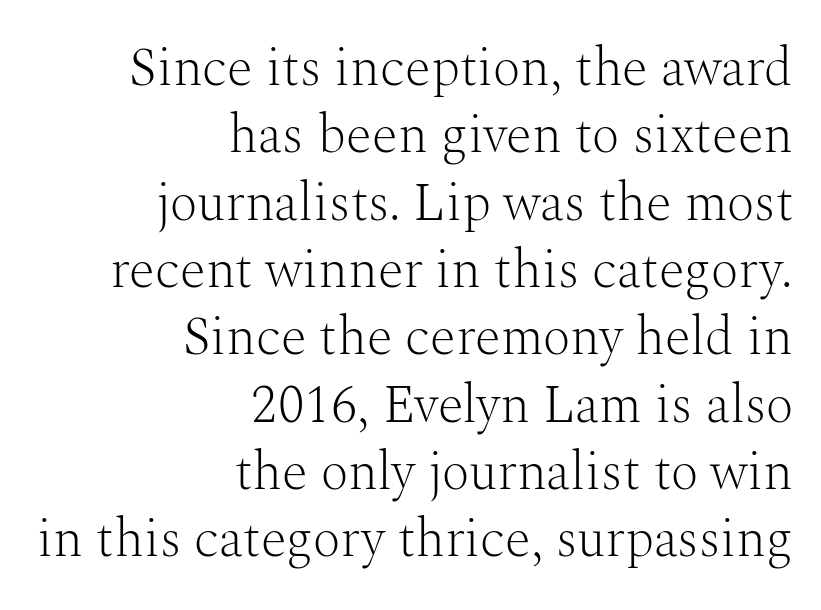
{"serif": "yes", "italic": "no", "bold": "no", "weight": "light", "width": "normal", "stroke_contrast": "medium", "x_height": "medium", "monospaced": "no", "underline": "no", "align": "right", "line_spacing": "normal", "line_spacing_ratio": 1.27, "letter_spacing": "normal", "letter_spacing_em": 0.0, "glyph_px": 53}
